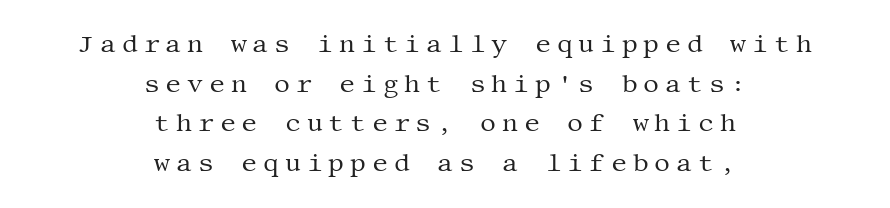
Stems here are at most as thick as an everyday book face. Every row of glyphs is offset so its center matches the block's center. Leading: standard. Italic? Not at all — the glyphs are vertical. Tracking here is generous; glyphs stand well apart from one another.
